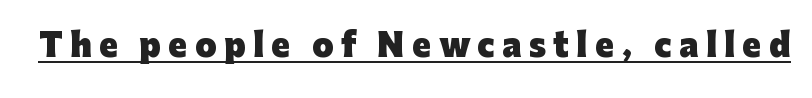
{"serif": "no", "italic": "no", "bold": "yes", "weight": "heavy", "width": "normal", "stroke_contrast": "low", "x_height": "medium", "monospaced": "no", "underline": "yes", "letter_spacing": "wide", "letter_spacing_em": 0.24, "glyph_px": 31}
